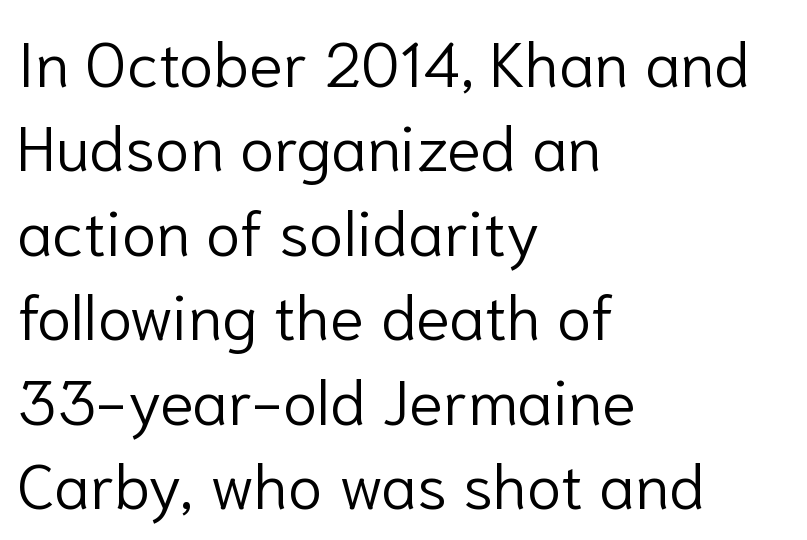
Posture: straight, roman, zero tilt. Ink coverage per letter is moderate at most. The baseline area is clear. Tracking here is standard; glyphs follow each other at the usual distance. A normal amount of white space separates one row of letters from the next.
